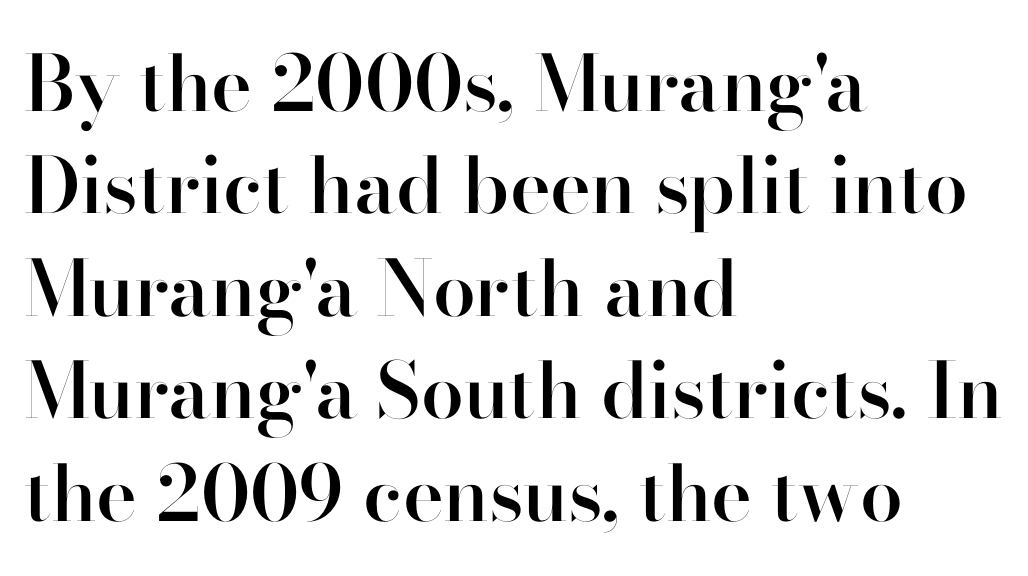
Note: no serifs on the glyphs. The typesetting leans somewhat heavy: a semibold. Layout note: lines flush left. Character widths vary here, with narrow letters taking less room than wide ones. The lines sit at an ordinary, default distance from one another.
